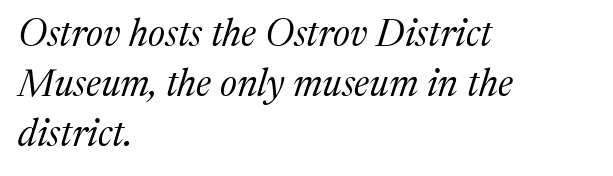
{"serif": "yes", "italic": "yes", "lean": "right", "slant_degrees": 17, "bold": "no", "weight": "regular", "width": "normal", "stroke_contrast": "medium", "x_height": "medium", "monospaced": "no", "underline": "no", "align": "left", "line_spacing": "normal", "line_spacing_ratio": 1.32, "letter_spacing": "normal", "letter_spacing_em": 0.0, "glyph_px": 38}
